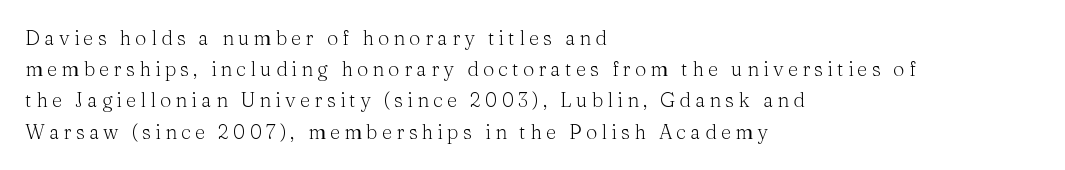
Q: Is the text bold? A: No.
Q: Is the text italic (slanted)? A: No, it is upright.
Q: Is the text underlined? A: No.
Q: How is the paragraph aligned? A: Left-aligned.
Q: Is the spacing between letters normal or unusually wide? A: Unusually wide.
Q: Is the spacing between lines tight, normal or loose? A: Normal.
